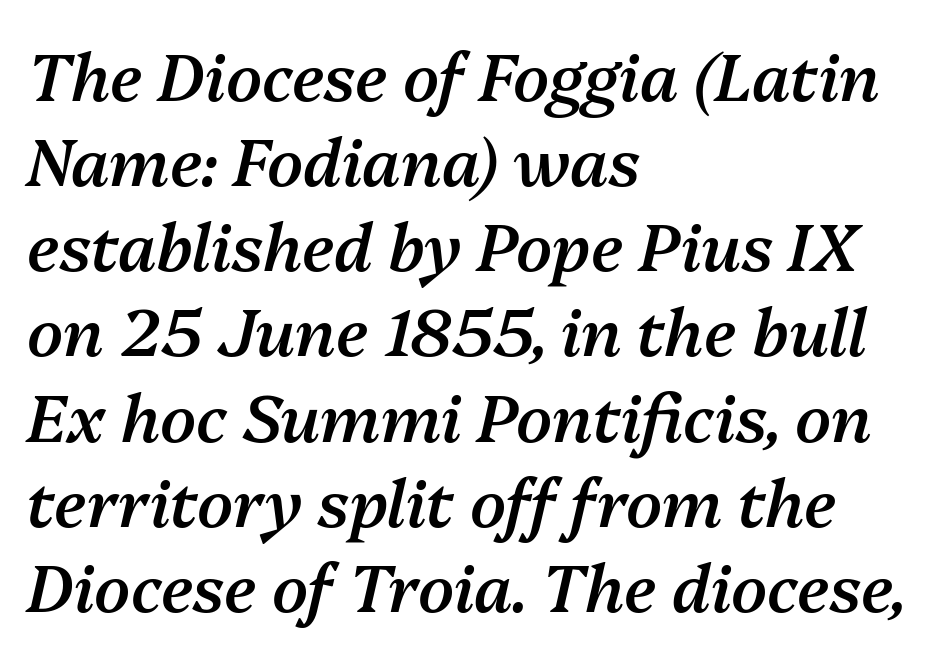
{"italic": "yes", "lean": "right", "slant_degrees": 13, "bold": "semi", "weight": "semibold", "width": "normal", "stroke_contrast": "medium", "x_height": "medium", "monospaced": "no", "underline": "no", "align": "left", "line_spacing": "normal", "line_spacing_ratio": 1.31, "letter_spacing": "normal", "letter_spacing_em": 0.0, "glyph_px": 65}
